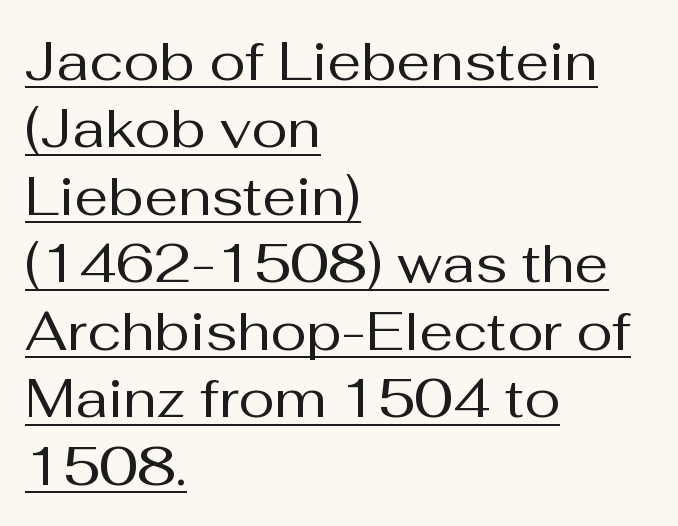
The image shows 54 px regular-weight sans-serif type, upright; set left-aligned, normal line spacing (1.25x), normal letter spacing, underlined; medium stroke contrast and a medium x-height.
